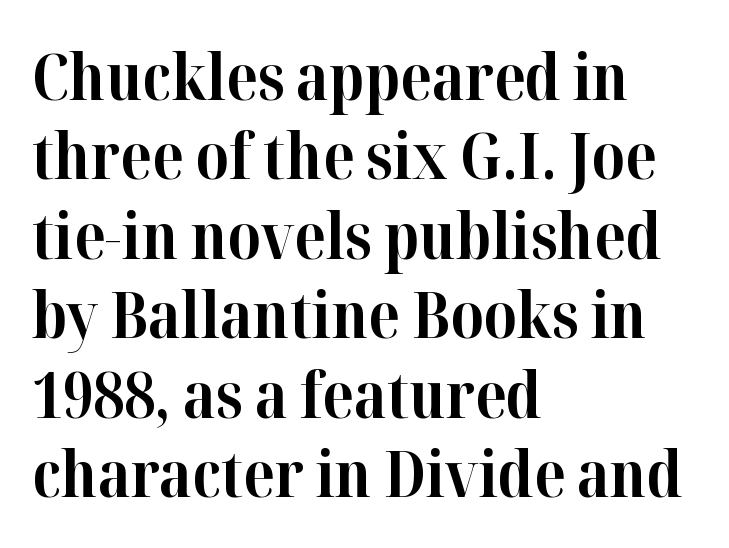
Q: Is the text bold? A: Yes.
Q: Is the text italic (slanted)? A: No, it is upright.
Q: Is the typeface a serif or a sans-serif typeface? A: Serif.
Q: Is the text underlined? A: No.
Q: How is the paragraph aligned? A: Left-aligned.
Q: Is the spacing between letters normal or unusually wide? A: Normal.
Q: Is the spacing between lines tight, normal or loose? A: Normal.
Q: Width (condensed, normal, or wide)? A: Normal.
Q: Stroke contrast? A: High.
Q: x-height? A: Medium.
Q: Monospaced? A: No.
